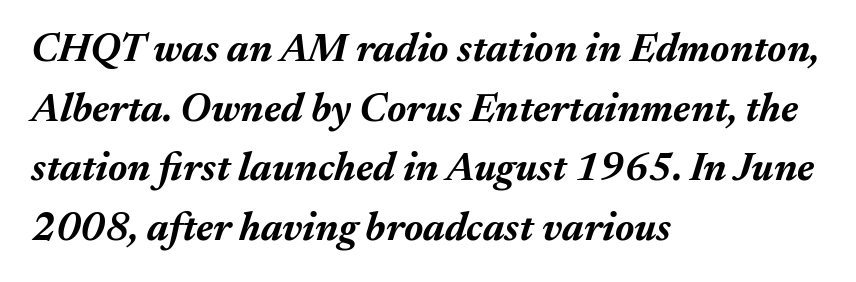
Q: Is the text bold? A: Yes.
Q: Is the text italic (slanted)? A: Yes, it leans right by about 17 degrees.
Q: Is the text underlined? A: No.
Q: How is the paragraph aligned? A: Left-aligned.
Q: Is the spacing between letters normal or unusually wide? A: Normal.
Q: Is the spacing between lines tight, normal or loose? A: Normal.
Q: Width (condensed, normal, or wide)? A: Normal.
Q: Stroke contrast? A: Medium.
Q: x-height? A: Medium.
Q: Monospaced? A: No.
